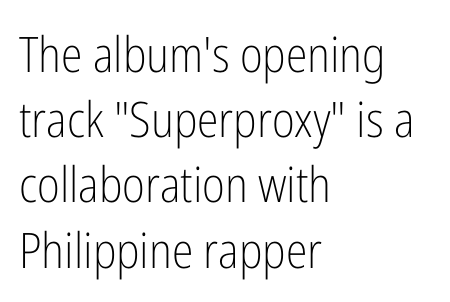
The image shows 49 px light, condensed sans-serif type, upright; set left-aligned, normal line spacing (1.33x), normal letter spacing, not underlined; low stroke contrast and a medium x-height.
